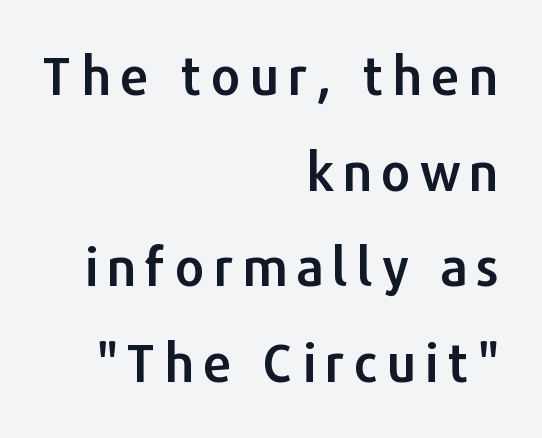
Q: Is the text italic (slanted)? A: No, it is upright.
Q: Is the typeface a serif or a sans-serif typeface? A: Sans-serif.
Q: Is the text underlined? A: No.
Q: How is the paragraph aligned? A: Right-aligned.
Q: Width (condensed, normal, or wide)? A: Normal.
Q: Stroke contrast? A: Low.
Q: x-height? A: Medium.
Q: Monospaced? A: No.
